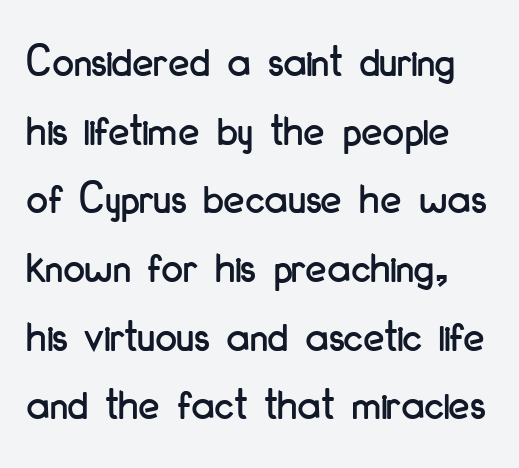
{"serif": "no", "italic": "no", "width": "condensed", "stroke_contrast": "low", "x_height": "small", "monospaced": "no", "underline": "no", "line_spacing": "normal", "line_spacing_ratio": 1.43, "letter_spacing": "normal", "letter_spacing_em": 0.0, "glyph_px": 48}
